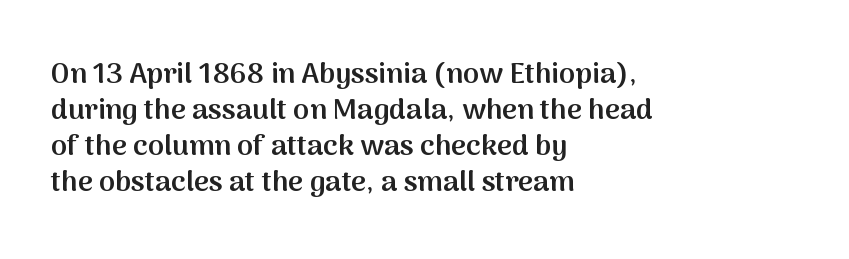
Q: Is the text bold? A: Semi-bold.
Q: Is the text italic (slanted)? A: No, it is upright.
Q: Is the typeface a serif or a sans-serif typeface? A: Sans-serif.
Q: Is the text underlined? A: No.
Q: How is the paragraph aligned? A: Left-aligned.
Q: Is the spacing between letters normal or unusually wide? A: Normal.
Q: Width (condensed, normal, or wide)? A: Normal.
Q: Stroke contrast? A: Medium.
Q: x-height? A: Medium.
Q: Monospaced? A: No.
